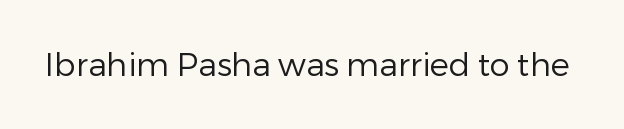
Q: Is the text bold? A: No.
Q: Is the text italic (slanted)? A: No, it is upright.
Q: Is the typeface a serif or a sans-serif typeface? A: Sans-serif.
Q: Is the text underlined? A: No.
Q: Is the spacing between letters normal or unusually wide? A: Normal.
Q: Width (condensed, normal, or wide)? A: Normal.
Q: Stroke contrast? A: Low.
Q: x-height? A: Medium.
Q: Monospaced? A: No.
